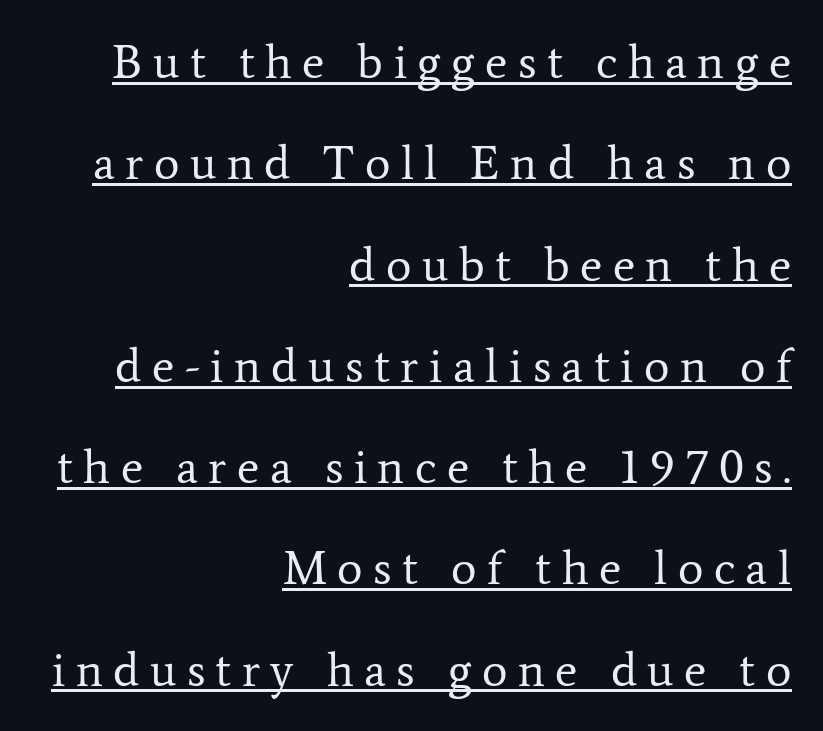
{"serif": "yes", "italic": "no", "bold": "no", "weight": "regular", "width": "normal", "stroke_contrast": "low", "x_height": "medium", "monospaced": "no", "underline": "yes", "align": "right", "line_spacing": "loose", "line_spacing_ratio": 2.11, "letter_spacing": "wide", "letter_spacing_em": 0.22, "glyph_px": 48}
